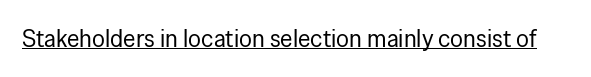
Q: Is the text bold? A: No.
Q: Is the text italic (slanted)? A: No, it is upright.
Q: Is the text underlined? A: Yes.
Q: Is the spacing between letters normal or unusually wide? A: Normal.
